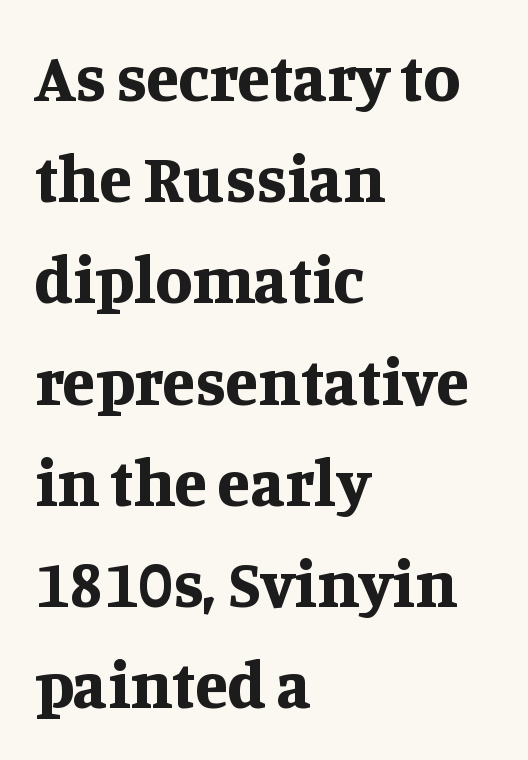
The image shows 67 px bold serif type, upright; set left-aligned, normal line spacing (1.51x), normal letter spacing, not underlined; medium stroke contrast and a large x-height.
